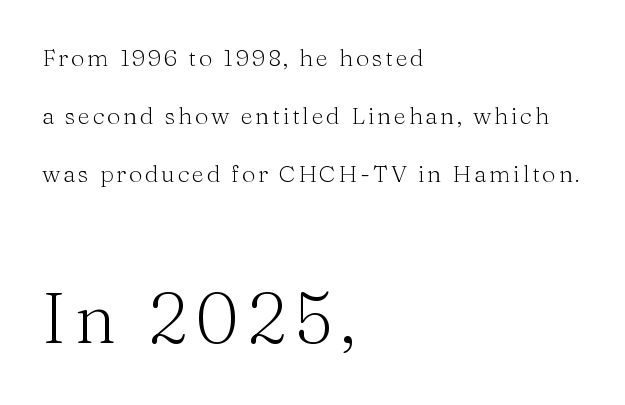
Q: Is the text bold? A: No.
Q: Is the text italic (slanted)? A: No, it is upright.
Q: Is the typeface a serif or a sans-serif typeface? A: Serif.
Q: Is the text underlined? A: No.
Q: How is the paragraph aligned? A: Left-aligned.
Q: Is the spacing between lines tight, normal or loose? A: Loose.
Q: Which block of text is set in a larger size, the first (top) or the second (bottom)? A: The second (bottom) one.
Q: Width (condensed, normal, or wide)? A: Normal.
Q: Stroke contrast? A: Medium.
Q: x-height? A: Medium.
Q: Monospaced? A: No.
